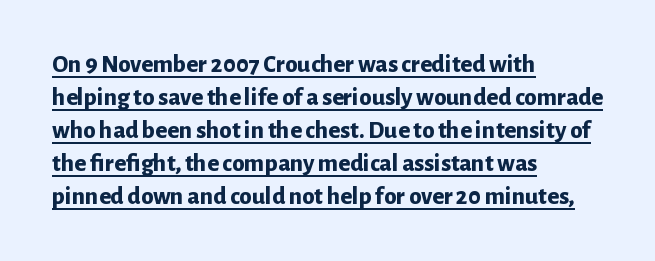
Q: Is the text bold? A: Yes.
Q: Is the text italic (slanted)? A: No, it is upright.
Q: Is the text underlined? A: Yes.
Q: How is the paragraph aligned? A: Left-aligned.
Q: Is the spacing between letters normal or unusually wide? A: Normal.
Q: Is the spacing between lines tight, normal or loose? A: Normal.
